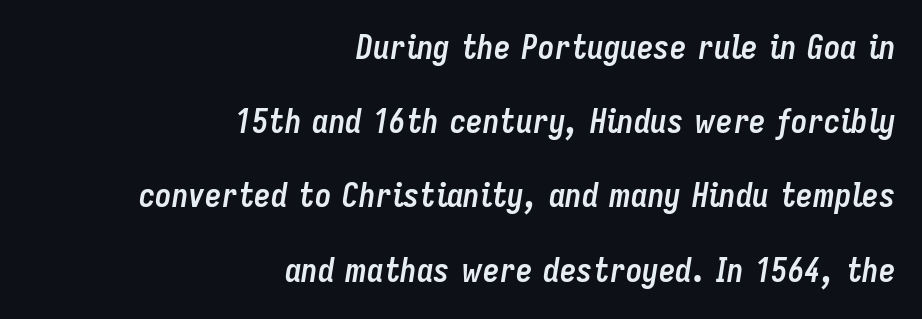
{"italic": "yes", "lean": "right", "slant_degrees": 9, "bold": "yes", "weight": "semibold", "width": "condensed", "stroke_contrast": "low", "x_height": "medium", "monospaced": "no", "underline": "no", "align": "right", "line_spacing": "loose", "line_spacing_ratio": 2.25, "letter_spacing": "normal", "letter_spacing_em": 0.0, "glyph_px": 33}
